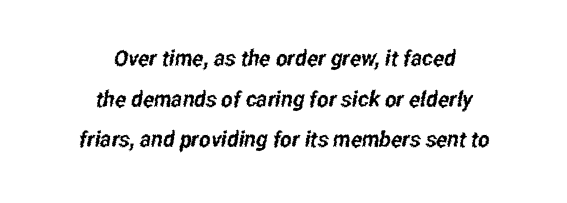
The image shows 22 px text type; set centered, line spacing 1.85x, normal letter spacing, not underlined.
